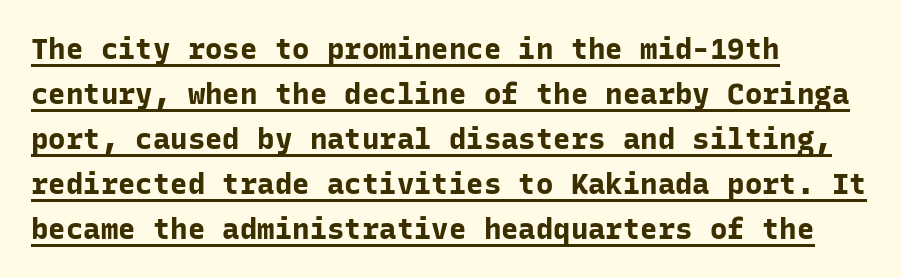
{"serif": "no", "italic": "no", "bold": "yes", "weight": "bold", "width": "normal", "stroke_contrast": "low", "x_height": "medium", "monospaced": "yes", "underline": "yes", "align": "left", "line_spacing": "normal", "line_spacing_ratio": 1.55, "letter_spacing": "normal", "letter_spacing_em": 0.0, "glyph_px": 29}
